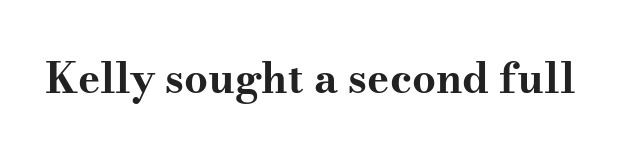
The image shows 42 px bold, wide serif type, upright; set normal letter spacing, not underlined; medium stroke contrast and a small x-height.
